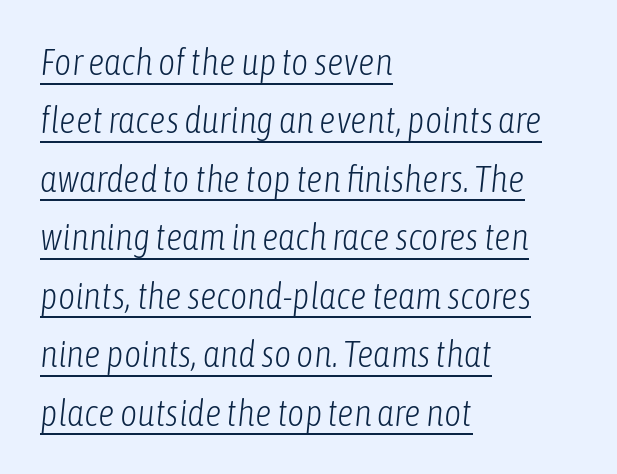
A typesetter would call this proportional, since set widths differ per character. Every word sits above its own underline. The glyphs look as if they've been sheared to an angle. The compositor pushed each line to the left boundary. The lines sit at an ordinary, default distance from one another.
